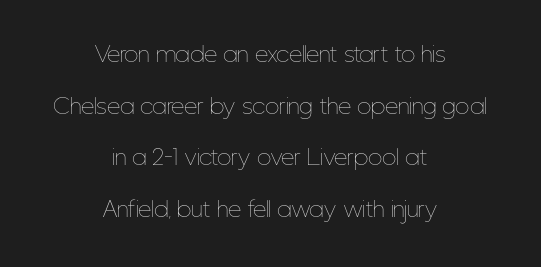
{"italic": "no", "bold": "no", "underline": "no", "align": "center", "line_spacing": "loose", "line_spacing_ratio": 2.46, "letter_spacing": "normal", "letter_spacing_em": 0.0, "glyph_px": 21}
